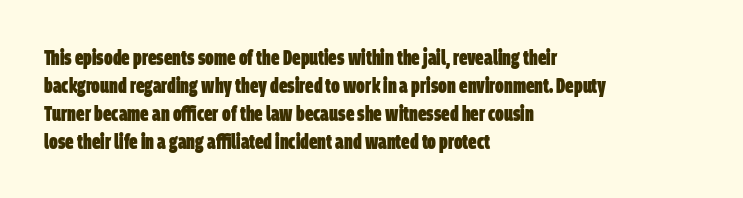
Q: Is the text bold? A: Yes.
Q: Is the text underlined? A: No.
Q: How is the paragraph aligned? A: Left-aligned.
Q: Is the spacing between letters normal or unusually wide? A: Normal.
Q: Is the spacing between lines tight, normal or loose? A: Normal.
